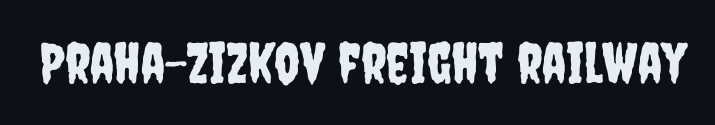
The image shows 56 px condensed sans-serif type, upright; set normal letter spacing, not underlined; low stroke contrast and a large x-height.
